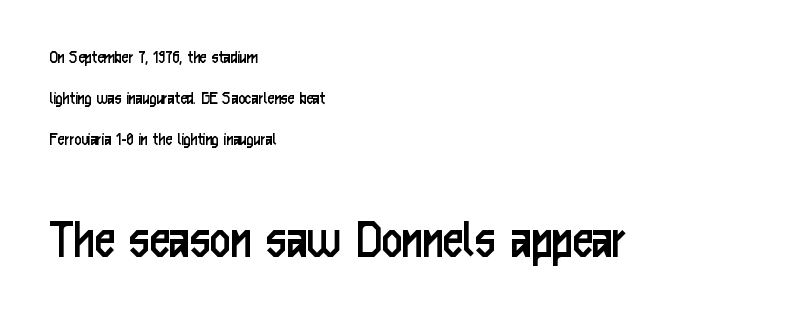
The image shows 57 px regular-weight, condensed sans-serif type, upright; set left-aligned, loose line spacing (2.15x), normal letter spacing, not underlined; the second (bottom) block is 3.0x larger; low stroke contrast and a medium x-height.
